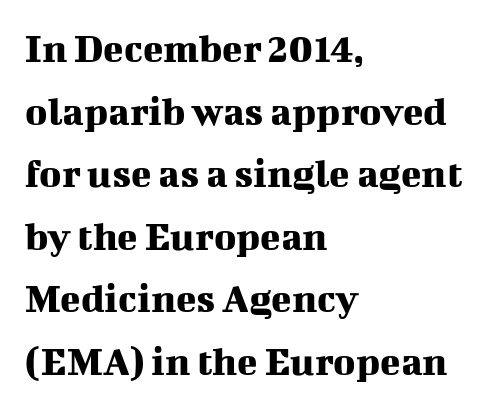
The lettering stays uniformly vertical, giving the passage a roman look. Are there feet on the stems? There are — it's a serif. Glance below the letters and you will spot only blank space. Characters follow at the spacing the type designer built in. The space between consecutive lines is moderate.
